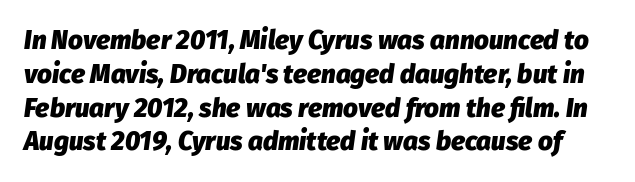
{"italic": "yes", "lean": "right", "slant_degrees": 8, "bold": "yes", "underline": "no", "line_spacing": "normal", "line_spacing_ratio": 1.3, "letter_spacing": "normal", "letter_spacing_em": 0.0, "glyph_px": 26}
